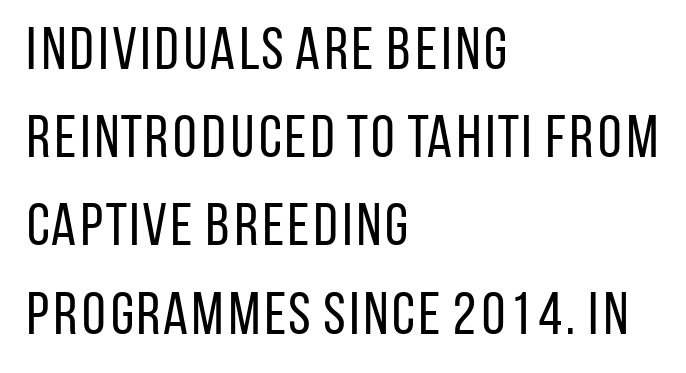
Each row of text sits above clean, open space. The ragged edge is on the right, which tells us the setting is flush left. No feet cap the strokes, marking this as sans-serif type. The weight tops out at a normal text grade. The passage shown has conventional tracking throughout. Vertical strokes here are truly vertical.
